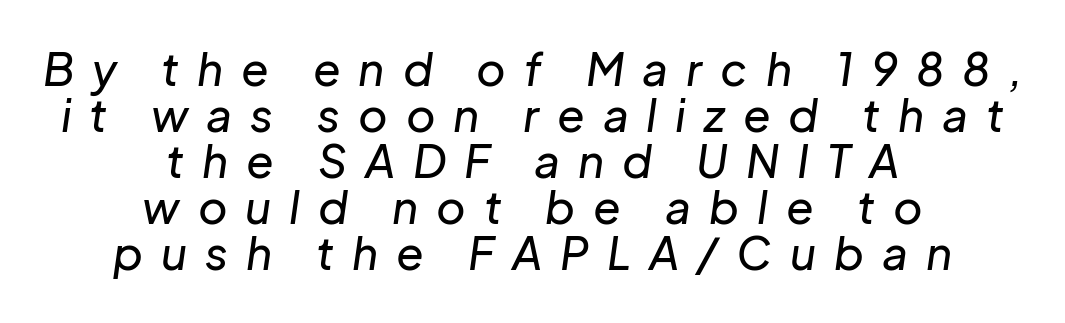
{"italic": "yes", "lean": "right", "slant_degrees": 8, "width": "normal", "stroke_contrast": "low", "x_height": "medium", "monospaced": "no", "underline": "no", "align": "center", "line_spacing": "tight", "line_spacing_ratio": 1.02, "letter_spacing": "wide", "letter_spacing_em": 0.4, "glyph_px": 45}
